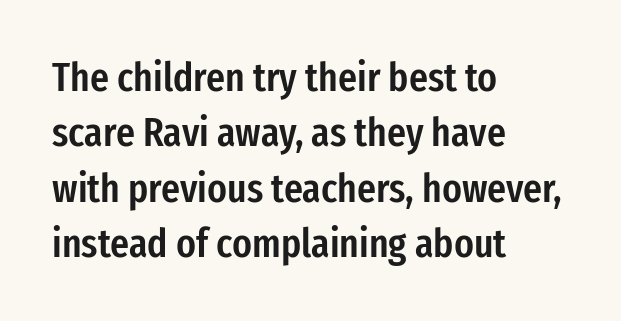
Unlike italic type, these characters show no tilt at all. Nothing unusual about the tracking: characters are spaced as the font intends. The rendering shows plain stroke endings on the letterforms — a sans-serif design. Weight: semibold (demi).
